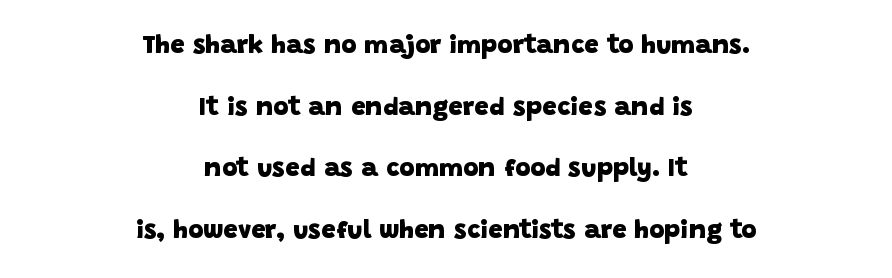
Q: Is the text bold? A: Yes.
Q: Is the text underlined? A: No.
Q: How is the paragraph aligned? A: Centered.
Q: Is the spacing between letters normal or unusually wide? A: Normal.
Q: Is the spacing between lines tight, normal or loose? A: Loose.
